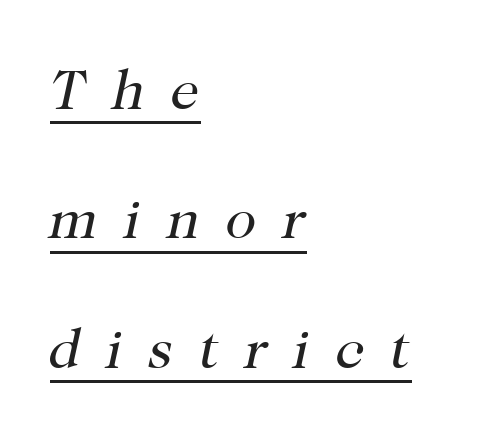
Q: Is the text bold? A: No.
Q: Is the text italic (slanted)? A: Yes, it leans right by about 12 degrees.
Q: Is the typeface a serif or a sans-serif typeface? A: Serif.
Q: Is the text underlined? A: Yes.
Q: How is the paragraph aligned? A: Left-aligned.
Q: Is the spacing between letters normal or unusually wide? A: Unusually wide.
Q: Is the spacing between lines tight, normal or loose? A: Loose.
Q: Width (condensed, normal, or wide)? A: Normal.
Q: Stroke contrast? A: High.
Q: x-height? A: Medium.
Q: Monospaced? A: No.
